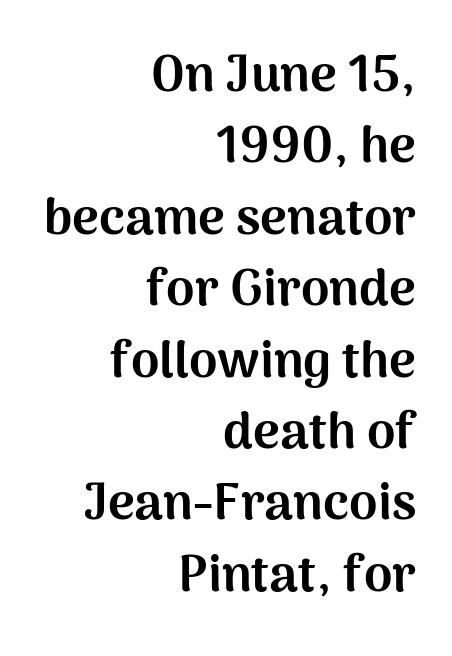
{"serif": "no", "italic": "no", "bold": "yes", "weight": "bold", "width": "normal", "stroke_contrast": "medium", "x_height": "medium", "monospaced": "no", "underline": "no", "align": "right", "line_spacing": "normal", "line_spacing_ratio": 1.4, "letter_spacing": "normal", "letter_spacing_em": 0.0, "glyph_px": 51}
